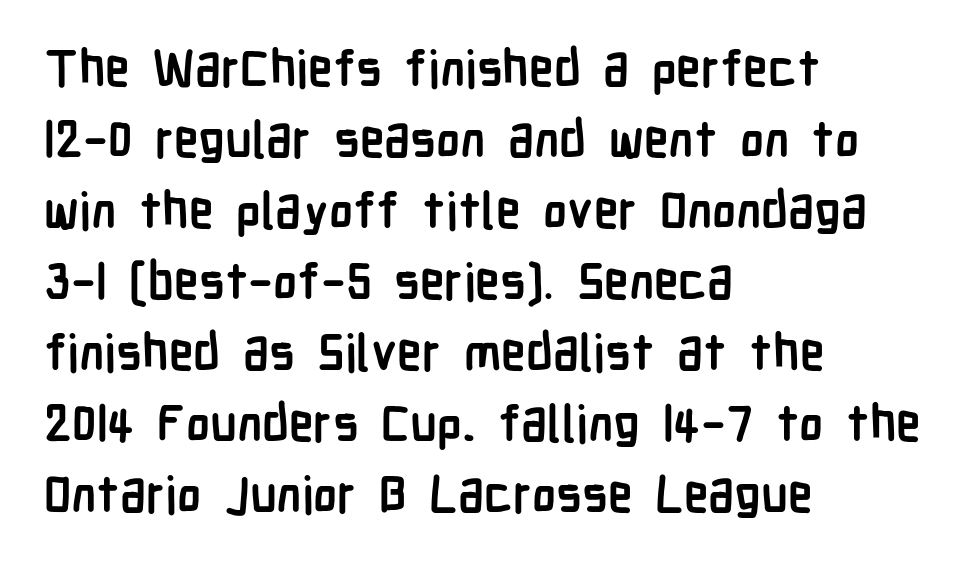
The image shows 50 px semibold, condensed sans-serif type, upright; set left-aligned, normal line spacing (1.42x), normal letter spacing, not underlined; low stroke contrast and a medium x-height.
